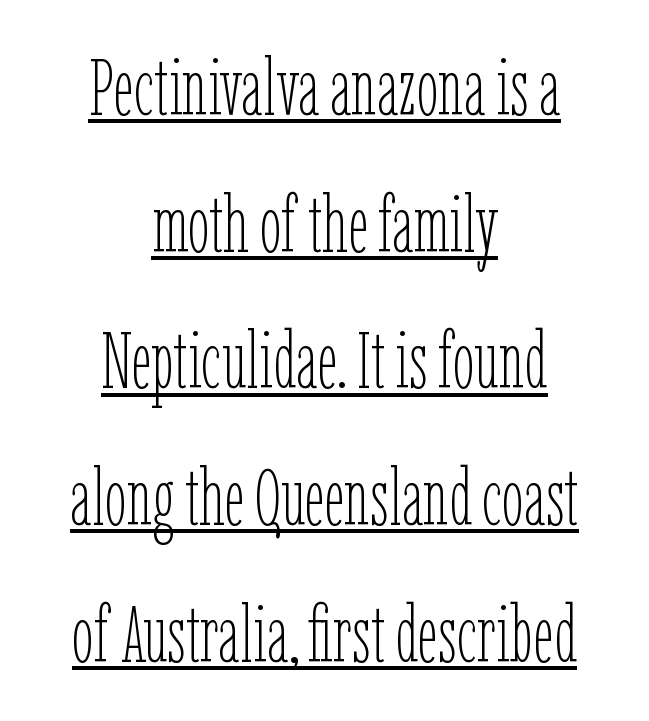
Q: Is the text bold? A: No.
Q: Is the text italic (slanted)? A: No, it is upright.
Q: Is the text underlined? A: Yes.
Q: How is the paragraph aligned? A: Centered.
Q: Is the spacing between letters normal or unusually wide? A: Normal.
Q: Width (condensed, normal, or wide)? A: Condensed.
Q: Stroke contrast? A: Low.
Q: x-height? A: Medium.
Q: Monospaced? A: No.
